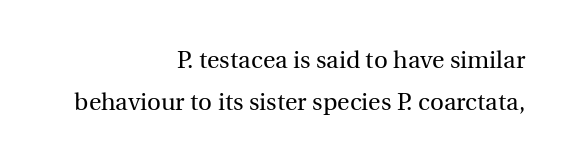
Q: Is the text bold? A: No.
Q: Is the text italic (slanted)? A: No, it is upright.
Q: Is the text underlined? A: No.
Q: How is the paragraph aligned? A: Right-aligned.
Q: Is the spacing between letters normal or unusually wide? A: Normal.
